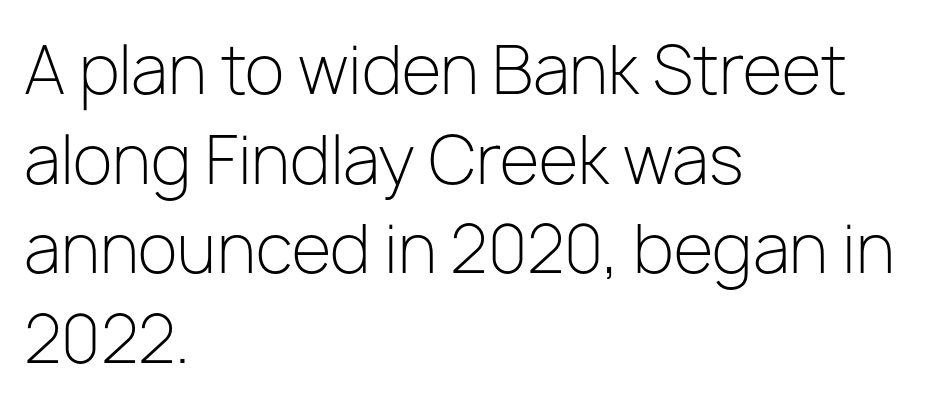
Q: Is the text bold? A: No.
Q: Is the text italic (slanted)? A: No, it is upright.
Q: Is the typeface a serif or a sans-serif typeface? A: Sans-serif.
Q: Is the text underlined? A: No.
Q: How is the paragraph aligned? A: Left-aligned.
Q: Is the spacing between letters normal or unusually wide? A: Normal.
Q: Is the spacing between lines tight, normal or loose? A: Normal.
Q: Width (condensed, normal, or wide)? A: Normal.
Q: Stroke contrast? A: Low.
Q: x-height? A: Medium.
Q: Monospaced? A: No.
